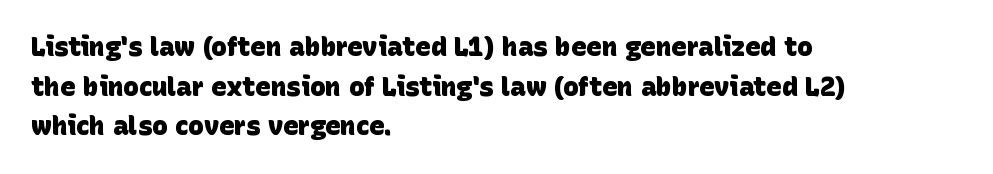
Q: Is the text bold? A: Yes.
Q: Is the text underlined? A: No.
Q: How is the paragraph aligned? A: Left-aligned.
Q: Is the spacing between letters normal or unusually wide? A: Normal.
Q: Is the spacing between lines tight, normal or loose? A: Normal.
